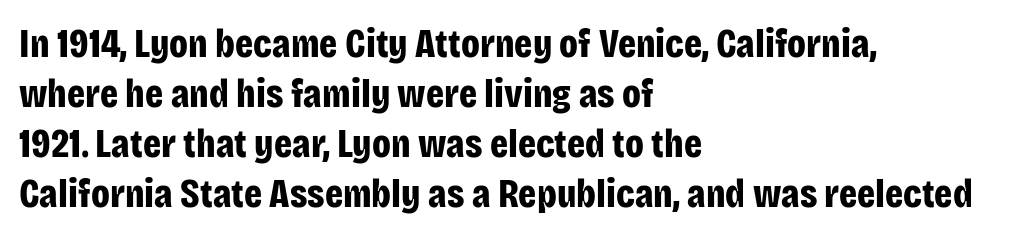
Q: Is the text bold? A: Yes.
Q: Is the text italic (slanted)? A: No, it is upright.
Q: Is the typeface a serif or a sans-serif typeface? A: Sans-serif.
Q: Is the text underlined? A: No.
Q: How is the paragraph aligned? A: Left-aligned.
Q: Is the spacing between letters normal or unusually wide? A: Normal.
Q: Is the spacing between lines tight, normal or loose? A: Normal.
Q: Width (condensed, normal, or wide)? A: Condensed.
Q: Stroke contrast? A: Low.
Q: x-height? A: Large.
Q: Monospaced? A: No.
